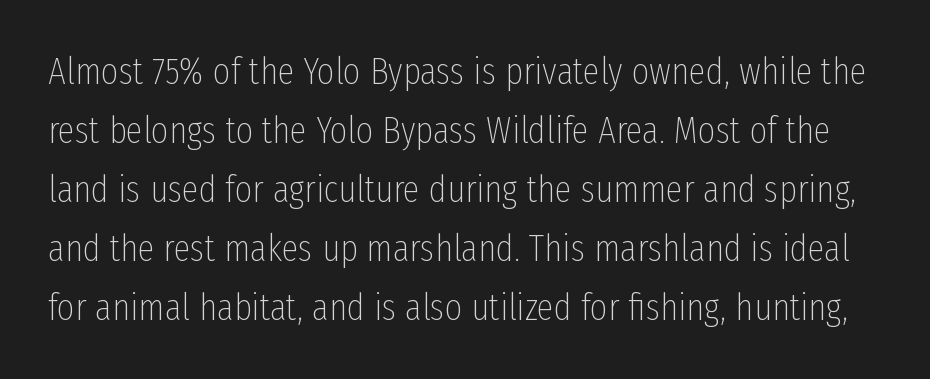
Characters follow at the spacing the type designer built in. Stroke thickness stays within the range of a standard reading face or lighter. Is this a sans? Yes — the strokes have no serifs. Just letters on the line, the space beneath them empty. Varying glyph widths throughout — classic text-font behaviour. Vertically, the passage feels balanced, rows spaced as you'd expect.
